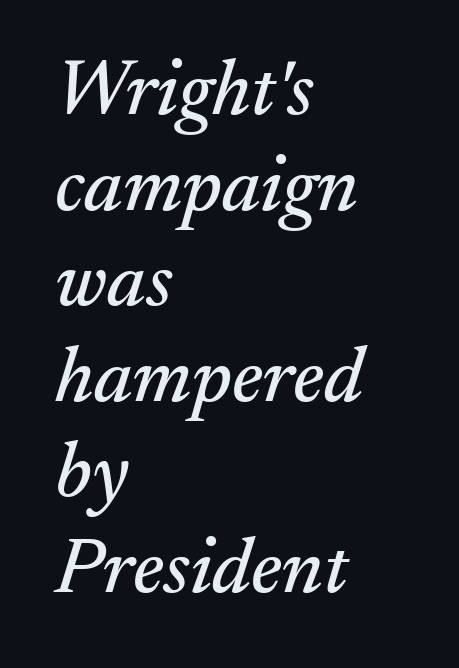
The image shows 79 px serif type, italic (leaning right); set left-aligned, line spacing 1.21x, normal letter spacing, not underlined; medium stroke contrast and a small x-height.
